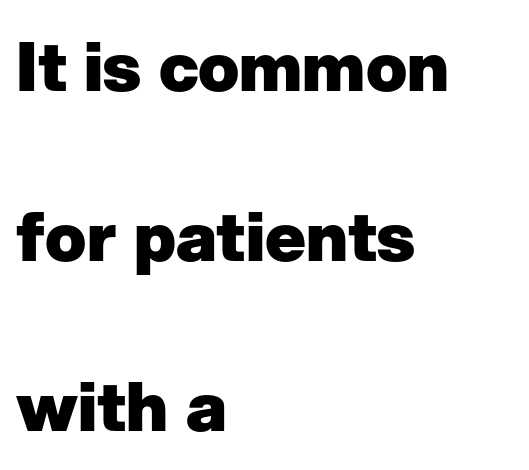
{"serif": "no", "italic": "no", "bold": "yes", "weight": "heavy", "width": "normal", "stroke_contrast": "low", "x_height": "medium", "monospaced": "no", "underline": "no", "align": "left", "line_spacing": "loose", "line_spacing_ratio": 2.5, "letter_spacing": "normal", "letter_spacing_em": 0.0, "glyph_px": 68}
